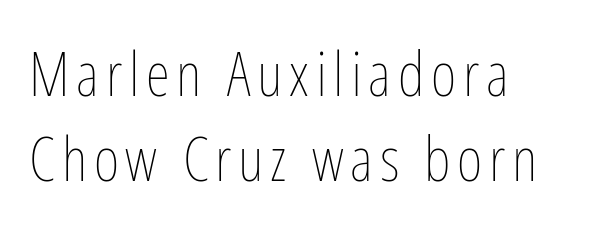
{"italic": "no", "bold": "no", "weight": "thin", "width": "condensed", "stroke_contrast": "low", "x_height": "medium", "monospaced": "no", "underline": "no", "align": "left", "line_spacing": "normal", "line_spacing_ratio": 1.37, "glyph_px": 62}
